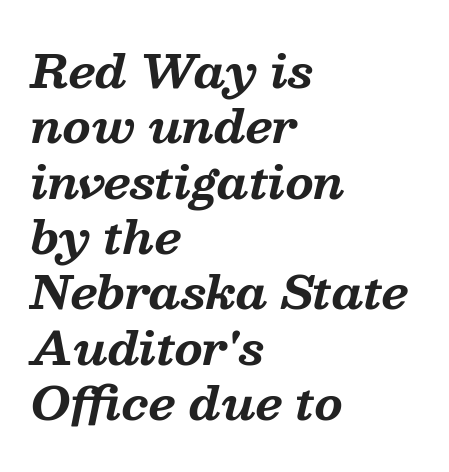
Q: Is the text bold? A: Yes.
Q: Is the text italic (slanted)? A: Yes, it leans right by about 13 degrees.
Q: Is the typeface a serif or a sans-serif typeface? A: Serif.
Q: Is the text underlined? A: No.
Q: How is the paragraph aligned? A: Left-aligned.
Q: Is the spacing between letters normal or unusually wide? A: Normal.
Q: Width (condensed, normal, or wide)? A: Normal.
Q: Stroke contrast? A: Medium.
Q: x-height? A: Medium.
Q: Monospaced? A: No.
